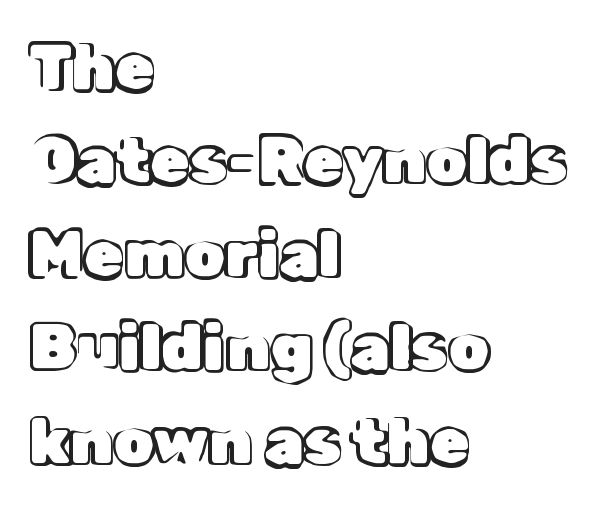
How are the letters spaced? Ordinarily, with no added tracking. Caption: multi-line text, flush left, ragged right. Unlike italic type, these characters show no tilt at all. The words here are not underlined.
